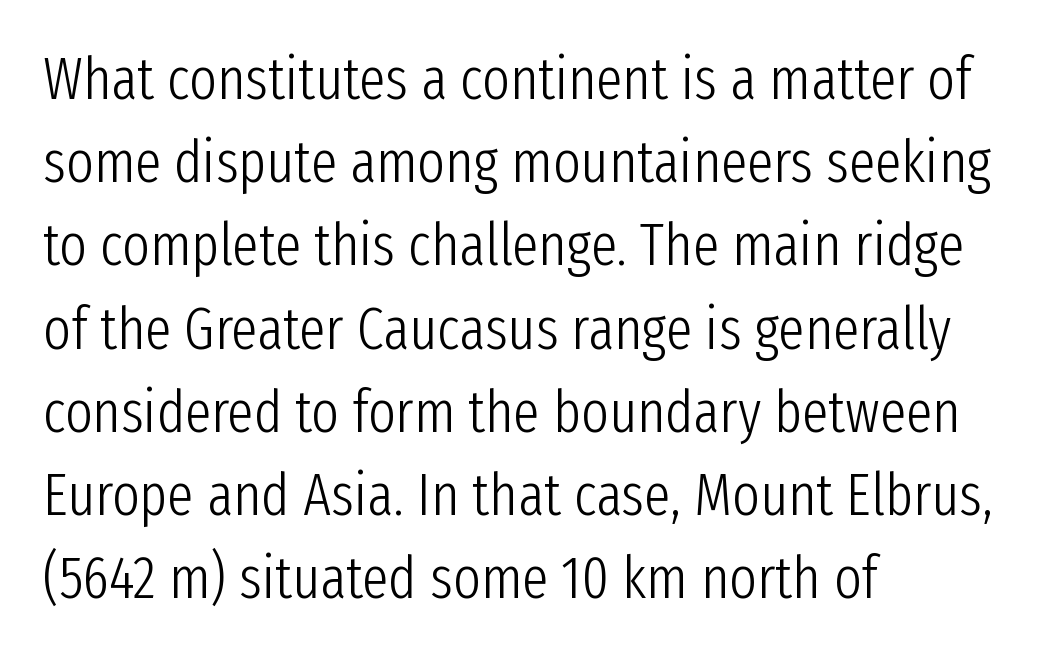
The image shows 59 px light, condensed sans-serif type, upright; set left-aligned, normal line spacing (1.41x), normal letter spacing, not underlined; low stroke contrast and a medium x-height.
